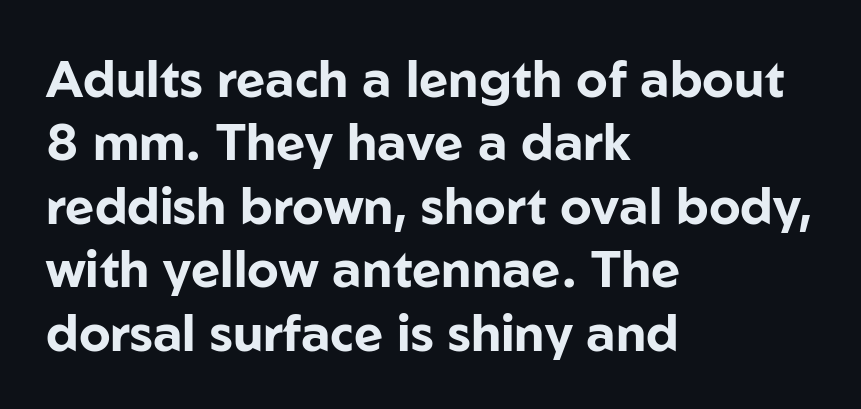
The image shows 50 px bold sans-serif type, upright; set left-aligned, normal line spacing (1.27x), normal letter spacing, not underlined; low stroke contrast and a medium x-height.
